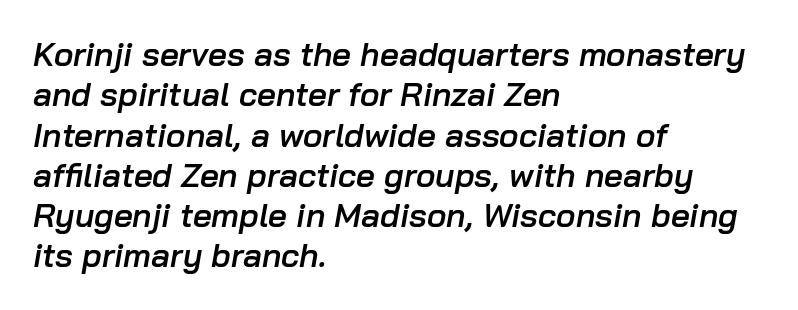
Q: Is the text bold? A: Semi-bold.
Q: Is the text italic (slanted)? A: Yes, it leans right by about 10 degrees.
Q: Is the text underlined? A: No.
Q: How is the paragraph aligned? A: Left-aligned.
Q: Is the spacing between letters normal or unusually wide? A: Normal.
Q: Width (condensed, normal, or wide)? A: Normal.
Q: Stroke contrast? A: Low.
Q: x-height? A: Medium.
Q: Monospaced? A: No.
